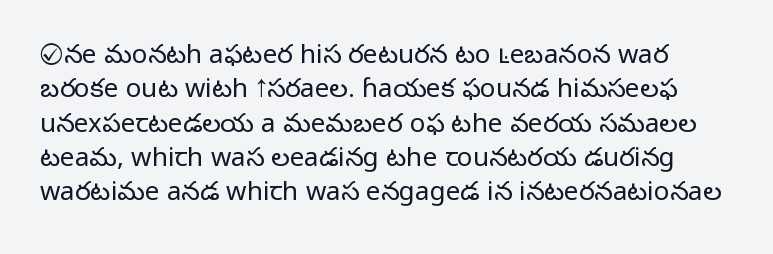
Q: Is the text bold? A: No.
Q: Is the text italic (slanted)? A: No, it is upright.
Q: Is the text underlined? A: No.
Q: Is the spacing between letters normal or unusually wide? A: Normal.
Q: Is the spacing between lines tight, normal or loose? A: Normal.
